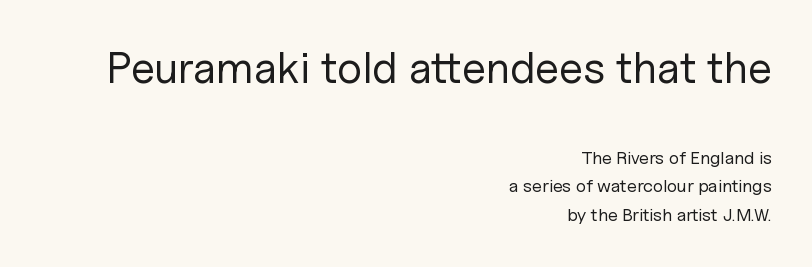
{"serif": "no", "italic": "no", "bold": "no", "weight": "regular", "width": "normal", "stroke_contrast": "low", "x_height": "medium", "monospaced": "no", "underline": "no", "align": "right", "line_spacing": "normal", "line_spacing_ratio": 1.6, "letter_spacing": "normal", "letter_spacing_em": 0.0, "larger_block": "first", "size_ratio": 2.44, "glyph_px": 44}
